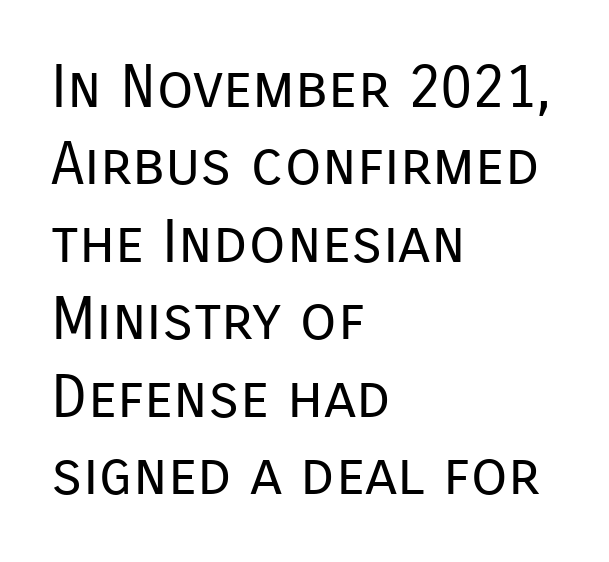
The rows are spaced the way most documents space them. The foot of each line stays bare and open. Where is the straight margin? On the left. Posture: vertical. No extra ink here — the face is not bold. The rendering uses natural spacing where letterforms have individual widths.
